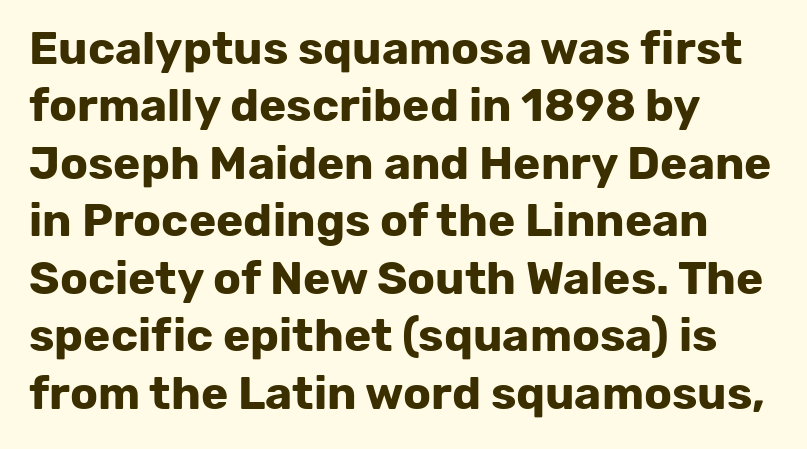
The image shows 46 px bold sans-serif type, upright; set left-aligned, normal line spacing (1.25x), normal letter spacing, not underlined; low stroke contrast and a medium x-height.
